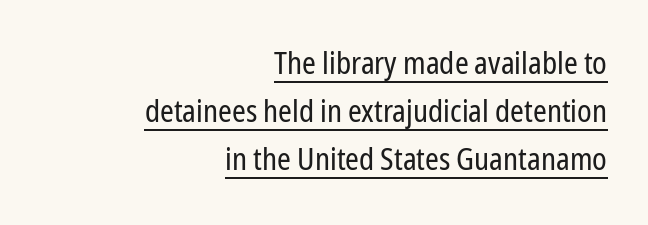
Has an underline been added? It has. Is the stroke heavy? The answer is a plain regular-or-lighter. These lines are rendered in a variable-pitch font. This is the regular roman posture of the typeface. No extra tracking has been applied to these lines.
